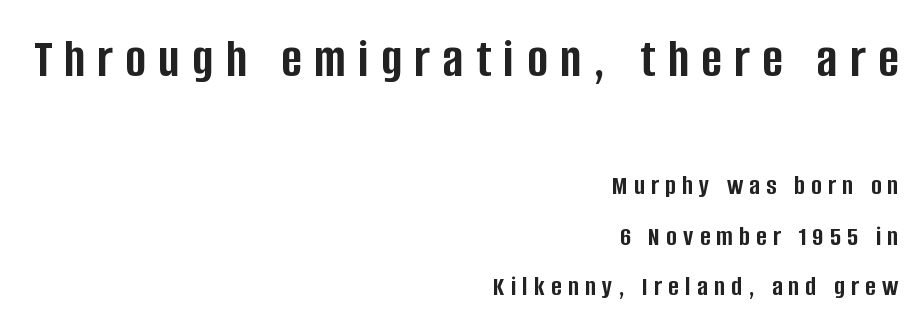
Q: Is the text bold? A: Yes.
Q: Is the text italic (slanted)? A: No, it is upright.
Q: Is the typeface a serif or a sans-serif typeface? A: Sans-serif.
Q: Is the text underlined? A: No.
Q: How is the paragraph aligned? A: Right-aligned.
Q: Is the spacing between letters normal or unusually wide? A: Unusually wide.
Q: Which block of text is set in a larger size, the first (top) or the second (bottom)? A: The first (top) one.
Q: Width (condensed, normal, or wide)? A: Condensed.
Q: Stroke contrast? A: Low.
Q: x-height? A: Large.
Q: Monospaced? A: No.
